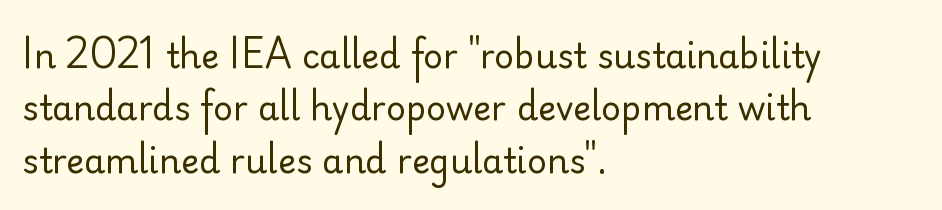
Q: Is the text bold? A: No.
Q: Is the text italic (slanted)? A: No, it is upright.
Q: Is the typeface a serif or a sans-serif typeface? A: Sans-serif.
Q: Is the text underlined? A: No.
Q: How is the paragraph aligned? A: Left-aligned.
Q: Is the spacing between letters normal or unusually wide? A: Normal.
Q: Is the spacing between lines tight, normal or loose? A: Normal.
Q: Width (condensed, normal, or wide)? A: Normal.
Q: Stroke contrast? A: Low.
Q: x-height? A: Small.
Q: Monospaced? A: No.
